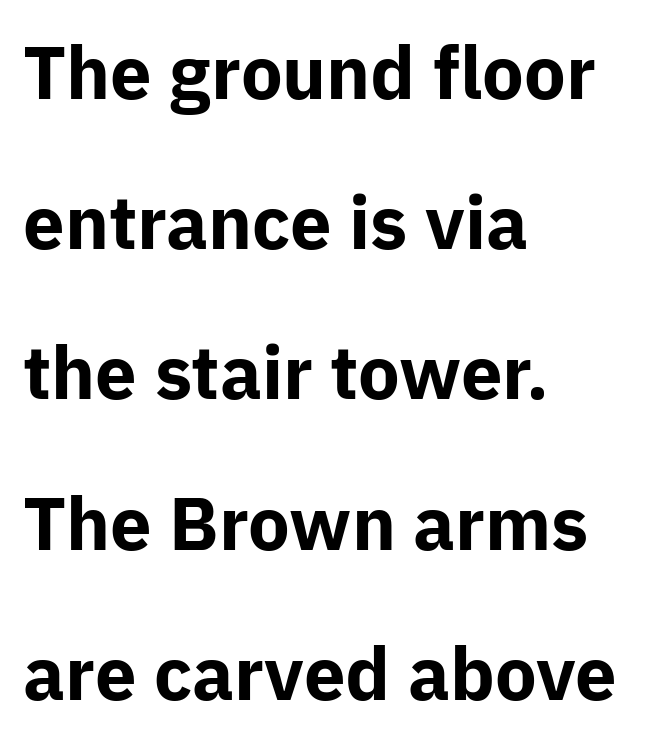
Examine the stroke ends and you'll find no serifs. Each glyph is drawn with heavy, bold strokes. Looks like regular typesetting: each glyph gets only the width it needs. You could call the tracking neutral — neither tight nor loose. The specimen reads as upright at a glance.
